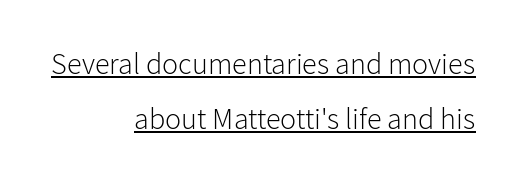
{"serif": "no", "italic": "no", "bold": "no", "weight": "light", "width": "normal", "stroke_contrast": "low", "x_height": "medium", "monospaced": "no", "underline": "yes", "align": "right", "line_spacing_ratio": 1.84, "letter_spacing": "normal", "letter_spacing_em": 0.0, "glyph_px": 30}
